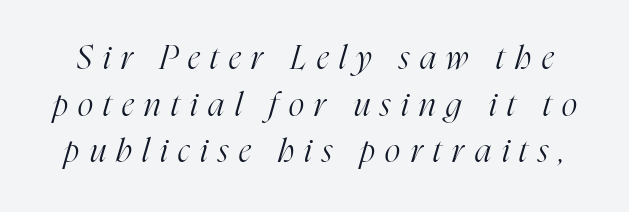
The image shows 33 px light, condensed serif type, italic (leaning right); set normal line spacing (1.41x), unusually wide letter spacing (+0.32 em), not underlined; high stroke contrast and a medium x-height.
